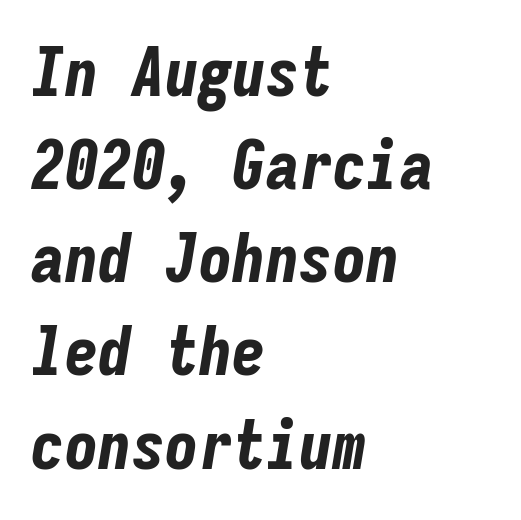
The image shows 67 px bold, condensed type, italic (leaning right), monospaced; set left-aligned, normal line spacing (1.39x), normal letter spacing, not underlined; low stroke contrast and a medium x-height.
